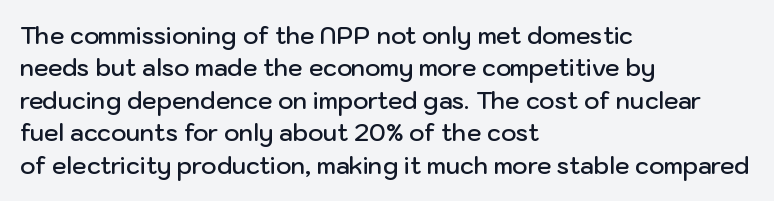
{"italic": "no", "bold": "semi", "underline": "no", "align": "left", "line_spacing": "normal", "line_spacing_ratio": 1.41, "letter_spacing": "normal", "letter_spacing_em": 0.0, "glyph_px": 23}
